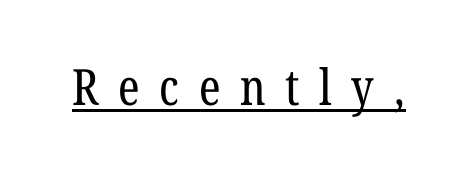
Compared with typical body copy, the letter spacing here is much looser. Like a heading marked for emphasis, these lines bear an underscore. Proportional: the letters do not fall into vertical columns. Caption: face not bold, strokes unweighted. This sample uses an upright cut, with every glyph sitting square on the baseline. Stroke terminals: seriffed.
